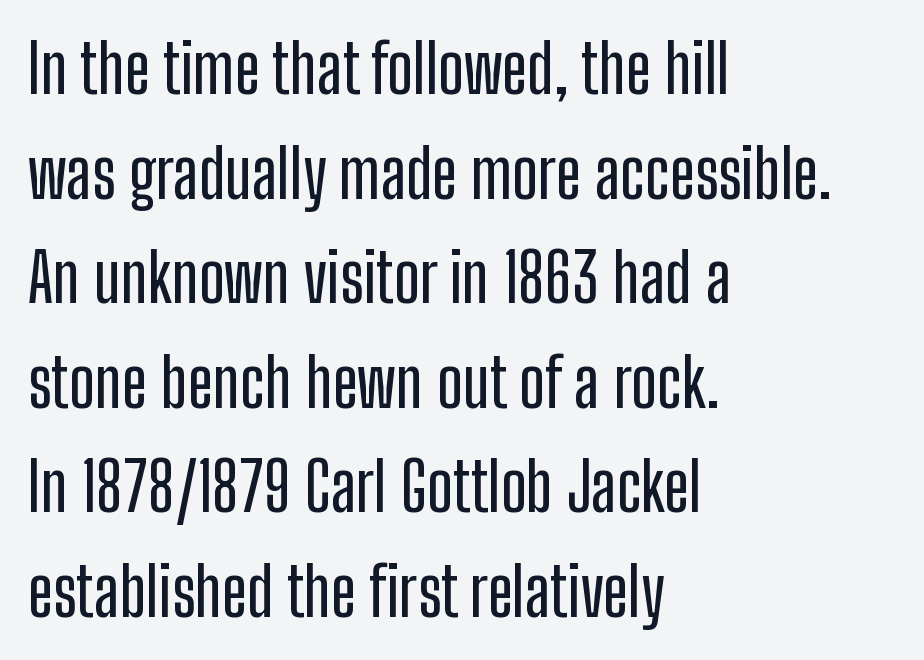
Look at the tracking — it's just the regular setting, nothing added. I'd call this a sans setting — the letters go barefoot. The space beneath each line is pristine and unruled. This sample has the flowing, uneven cadence of proportional lettering.
